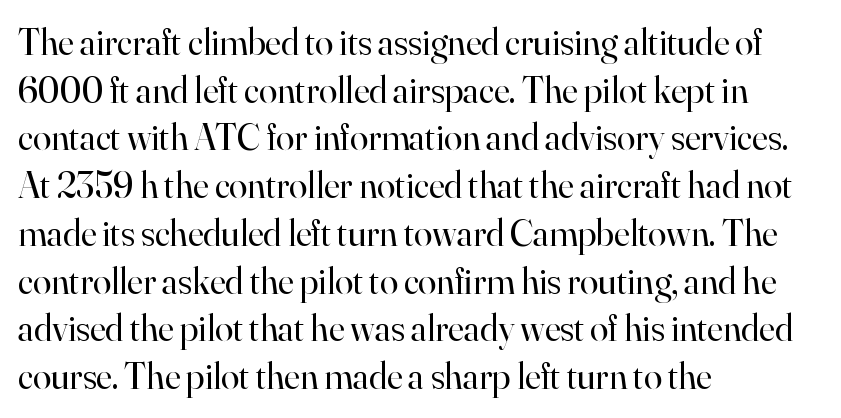
Q: Is the text bold? A: No.
Q: Is the text italic (slanted)? A: No, it is upright.
Q: Is the typeface a serif or a sans-serif typeface? A: Serif.
Q: Is the text underlined? A: No.
Q: How is the paragraph aligned? A: Left-aligned.
Q: Is the spacing between letters normal or unusually wide? A: Normal.
Q: Is the spacing between lines tight, normal or loose? A: Normal.
Q: Width (condensed, normal, or wide)? A: Normal.
Q: Stroke contrast? A: High.
Q: x-height? A: Small.
Q: Monospaced? A: No.
